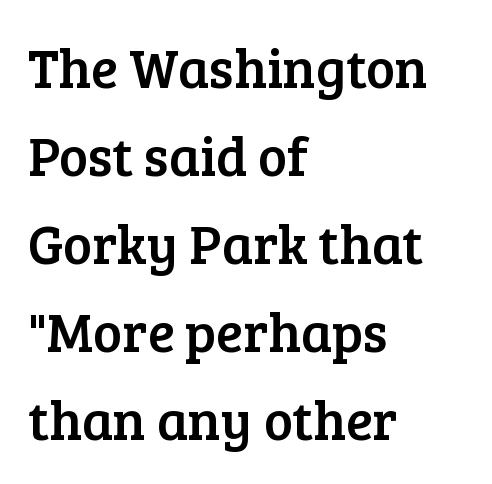
Q: Is the text italic (slanted)? A: No, it is upright.
Q: Is the typeface a serif or a sans-serif typeface? A: Serif.
Q: Is the text underlined? A: No.
Q: How is the paragraph aligned? A: Left-aligned.
Q: Is the spacing between letters normal or unusually wide? A: Normal.
Q: Is the spacing between lines tight, normal or loose? A: Normal.
Q: Width (condensed, normal, or wide)? A: Normal.
Q: Stroke contrast? A: Low.
Q: x-height? A: Medium.
Q: Monospaced? A: No.
